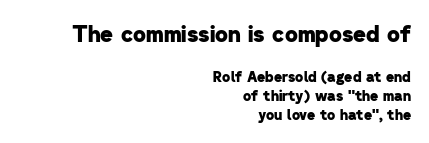
The image shows 22 px bold type; set right-aligned, normal line spacing (1.37x), normal letter spacing, not underlined; the first (top) block is 1.57x larger.
